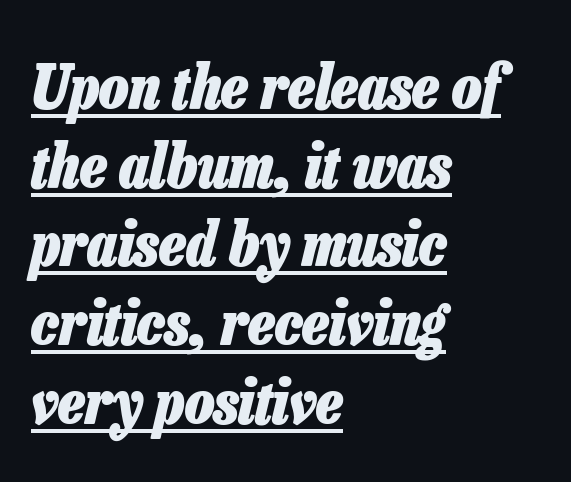
Q: Is the text bold? A: Yes.
Q: Is the text italic (slanted)? A: Yes, it leans right by about 13 degrees.
Q: Is the text underlined? A: Yes.
Q: How is the paragraph aligned? A: Left-aligned.
Q: Is the spacing between letters normal or unusually wide? A: Normal.
Q: Is the spacing between lines tight, normal or loose? A: Normal.
Q: Width (condensed, normal, or wide)? A: Condensed.
Q: Stroke contrast? A: Low.
Q: x-height? A: Medium.
Q: Monospaced? A: No.
